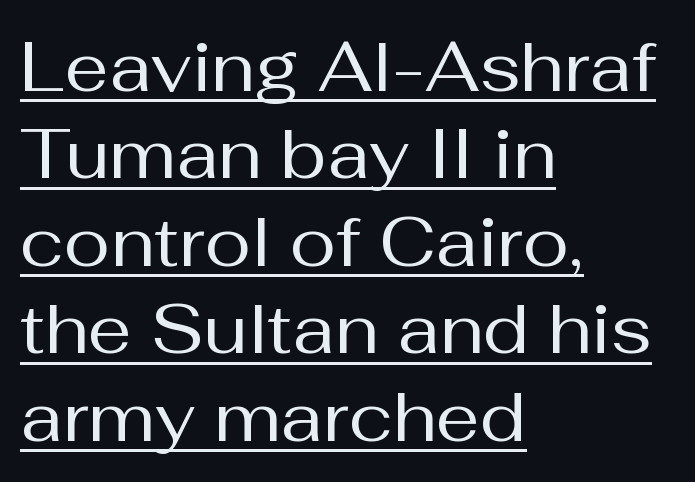
The image shows 70 px regular-weight sans-serif type, upright; set left-aligned, normal line spacing (1.25x), normal letter spacing, underlined; medium stroke contrast and a medium x-height.
